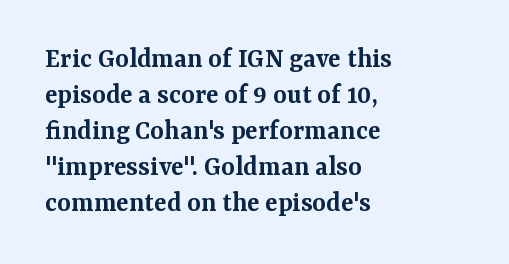
Q: Is the text bold? A: Semi-bold.
Q: Is the text italic (slanted)? A: No, it is upright.
Q: Is the typeface a serif or a sans-serif typeface? A: Serif.
Q: Is the text underlined? A: No.
Q: How is the paragraph aligned? A: Left-aligned.
Q: Is the spacing between letters normal or unusually wide? A: Normal.
Q: Width (condensed, normal, or wide)? A: Normal.
Q: Stroke contrast? A: Medium.
Q: x-height? A: Medium.
Q: Monospaced? A: No.
